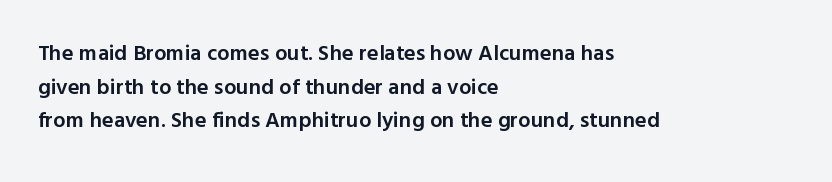
The image shows 22 px text type, upright; set left-aligned, normal line spacing (1.53x), normal letter spacing, not underlined.
